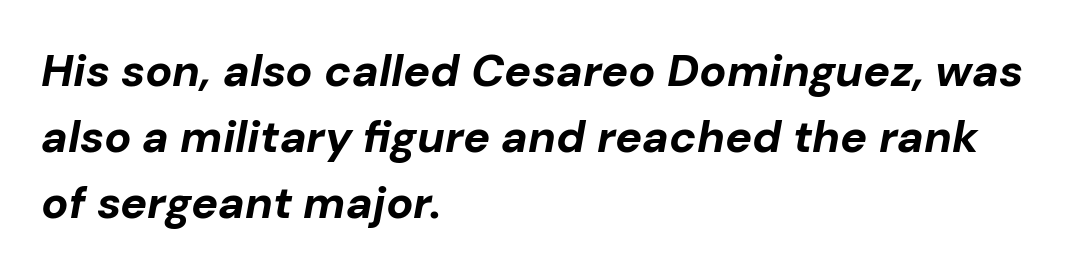
{"italic": "yes", "lean": "right", "slant_degrees": 10, "bold": "yes", "weight": "bold", "width": "normal", "stroke_contrast": "low", "x_height": "medium", "monospaced": "no", "underline": "no", "align": "left", "line_spacing": "normal", "line_spacing_ratio": 1.47, "letter_spacing": "normal", "letter_spacing_em": 0.0, "glyph_px": 45}
